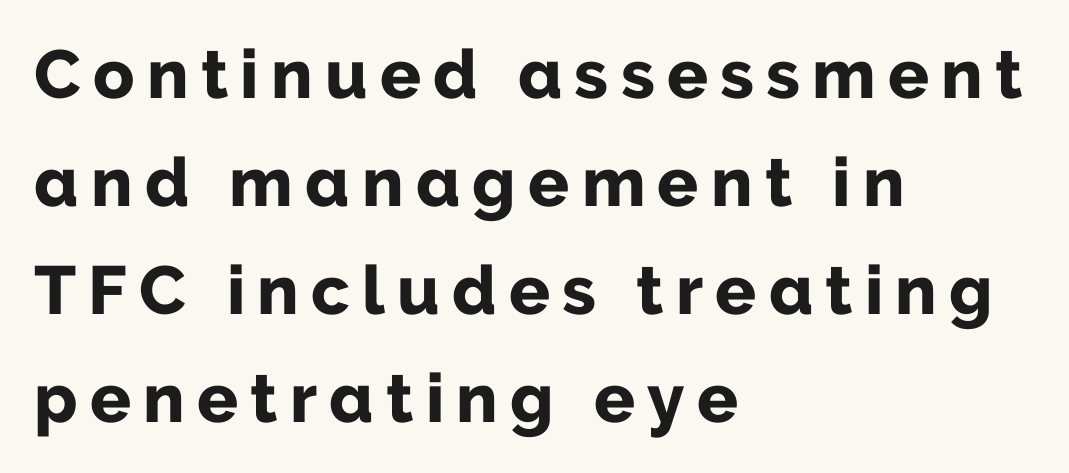
Q: Is the text bold? A: Yes.
Q: Is the text italic (slanted)? A: No, it is upright.
Q: Is the typeface a serif or a sans-serif typeface? A: Sans-serif.
Q: Is the text underlined? A: No.
Q: How is the paragraph aligned? A: Left-aligned.
Q: Is the spacing between lines tight, normal or loose? A: Normal.
Q: Width (condensed, normal, or wide)? A: Normal.
Q: Stroke contrast? A: Low.
Q: x-height? A: Medium.
Q: Monospaced? A: No.
